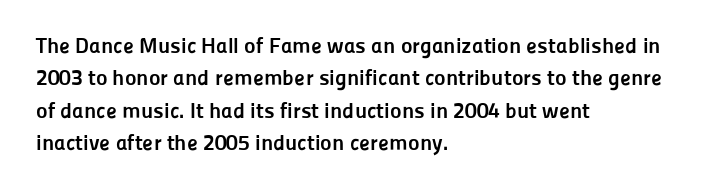
{"italic": "no", "bold": "yes", "underline": "no", "align": "left", "line_spacing": "normal", "line_spacing_ratio": 1.47, "letter_spacing": "normal", "letter_spacing_em": 0.0, "glyph_px": 22}
